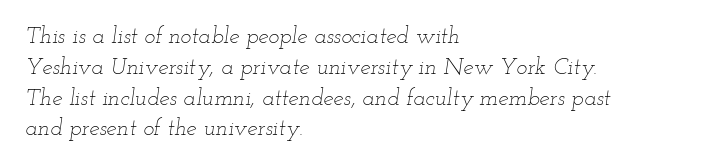
{"italic": "yes", "lean": "right", "slant_degrees": 12, "bold": "no", "underline": "no", "align": "left", "line_spacing": "normal", "line_spacing_ratio": 1.34, "letter_spacing": "normal", "letter_spacing_em": 0.0, "glyph_px": 23}
